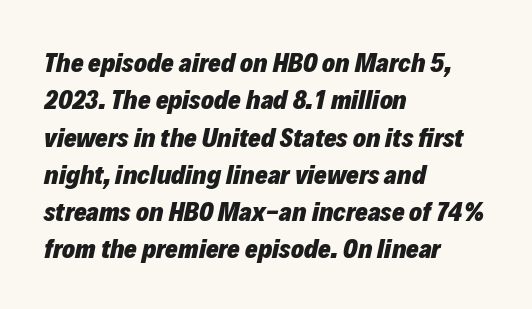
Honestly, the letter spacing is just normal — you wouldn't notice it. This rendering features lettering with no underline. A student would call this left alignment; a typographer would say flush left, rag right. Each glyph is drawn with heavy, bold strokes. The leading is moderate, giving the passage an even texture.
